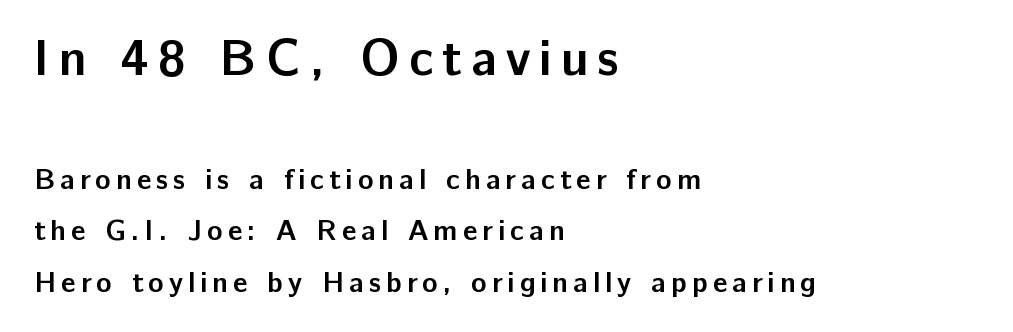
Q: Is the text bold? A: Yes.
Q: Is the text italic (slanted)? A: No, it is upright.
Q: Is the typeface a serif or a sans-serif typeface? A: Sans-serif.
Q: Is the text underlined? A: No.
Q: How is the paragraph aligned? A: Left-aligned.
Q: Which block of text is set in a larger size, the first (top) or the second (bottom)? A: The first (top) one.
Q: Width (condensed, normal, or wide)? A: Normal.
Q: Stroke contrast? A: Low.
Q: x-height? A: Medium.
Q: Monospaced? A: No.
